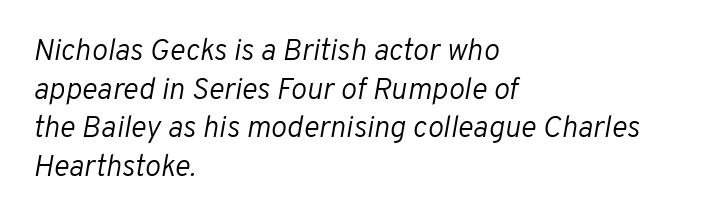
The lines are quadded left. You could not count columns in this text — the font is proportionally spaced. Observe the lean: these are italic letterforms. A bare baseline throughout the passage. The letterforms sit at book weight or below. Characters follow at the spacing the type designer built in.
